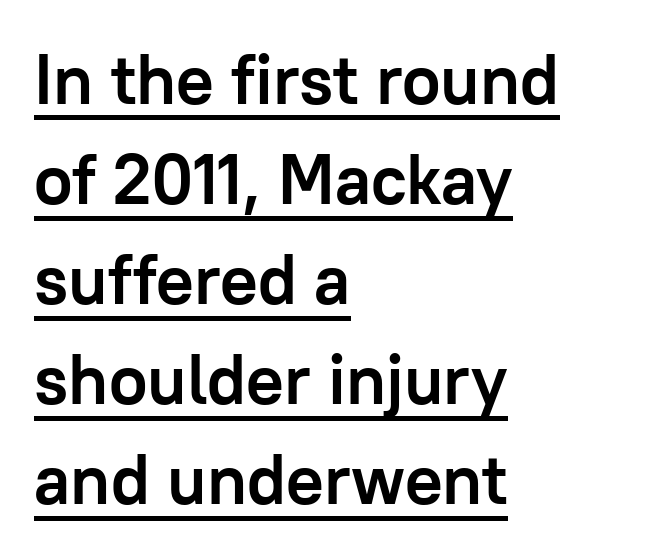
This rendering features underlined lettering. The specimen reads as upright at a glance. Reading down the column, the eye jumps a familiar distance to each next line. Is this a fixed-width face? No — the glyphs have proportional, varying widths. If you drew a ruler down the left edge, every line would touch it.
